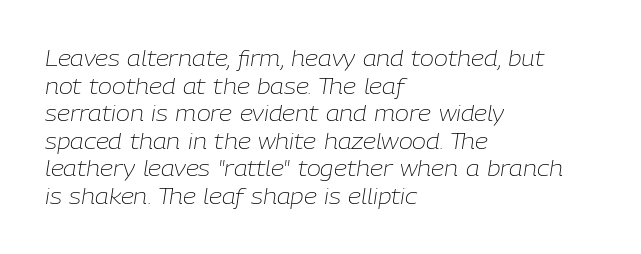
{"italic": "yes", "lean": "right", "slant_degrees": 9, "bold": "no", "underline": "no", "align": "left", "line_spacing": "normal", "line_spacing_ratio": 1.31, "letter_spacing": "normal", "letter_spacing_em": 0.0, "glyph_px": 21}
